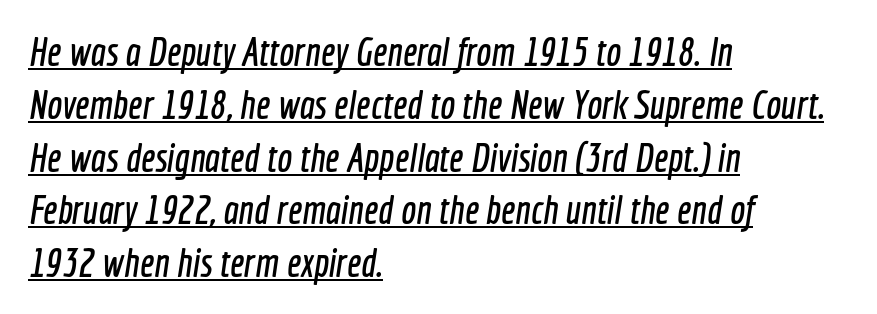
{"serif": "no", "width": "condensed", "x_height": "medium", "monospaced": "no", "underline": "yes", "align": "left", "line_spacing": "normal", "line_spacing_ratio": 1.32, "letter_spacing": "normal", "letter_spacing_em": 0.0, "glyph_px": 40}
